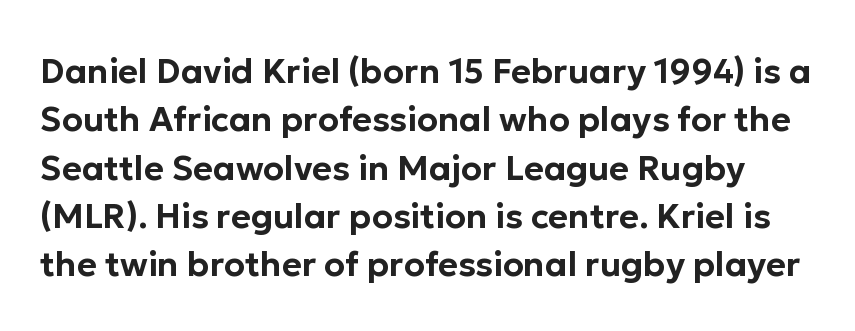
The image shows 34 px sans-serif type, upright; set normal line spacing (1.42x), normal letter spacing, not underlined; low stroke contrast and a medium x-height.
